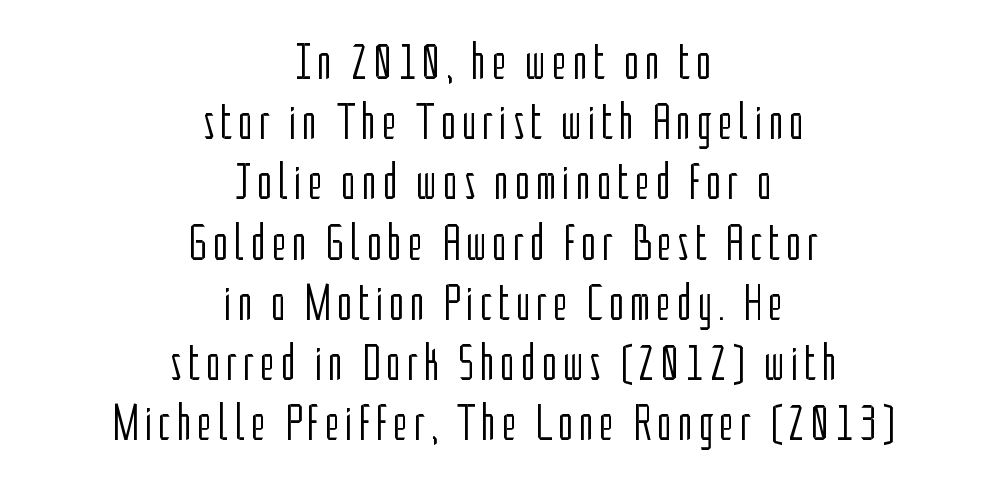
The font sits on the lighter half of the weight spectrum, regular included. This sample is center-justified, so both line endings float freely. This sample has the flowing, uneven cadence of proportional lettering. Anything drawn beneath the words? Only blank space.
